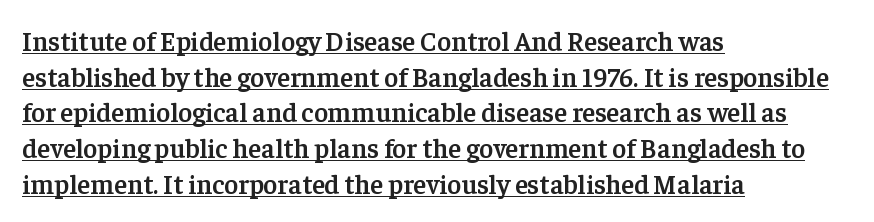
{"italic": "no", "bold": "semi", "underline": "yes", "align": "left", "line_spacing": "normal", "line_spacing_ratio": 1.32, "letter_spacing": "normal", "letter_spacing_em": 0.0, "glyph_px": 27}
